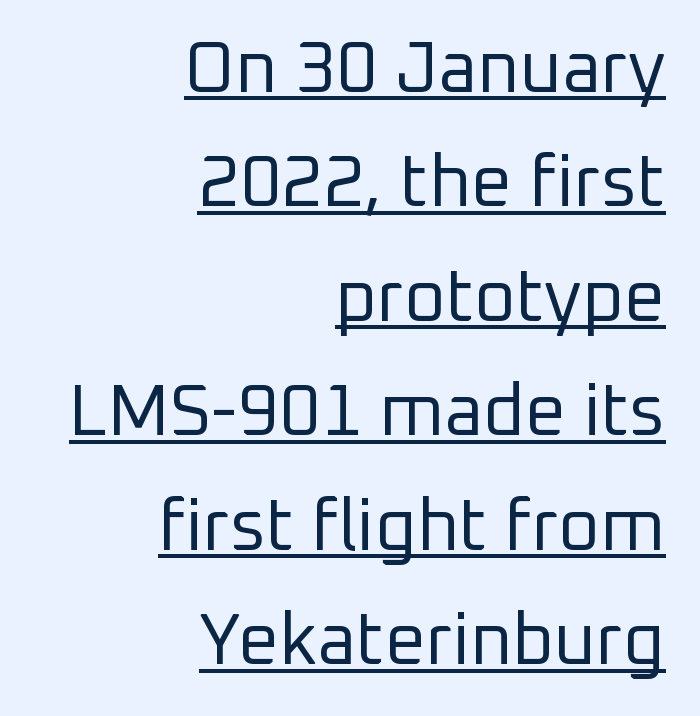
{"serif": "no", "italic": "no", "bold": "no", "weight": "regular", "width": "normal", "stroke_contrast": "low", "x_height": "medium", "monospaced": "no", "underline": "yes", "align": "right", "line_spacing": "normal", "line_spacing_ratio": 1.59, "letter_spacing": "normal", "letter_spacing_em": 0.0, "glyph_px": 72}
